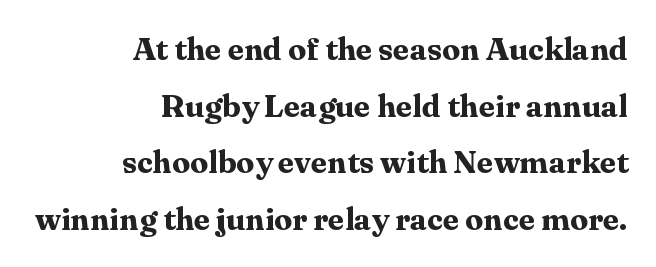
Q: Is the text bold? A: Yes.
Q: Is the text italic (slanted)? A: No, it is upright.
Q: Is the typeface a serif or a sans-serif typeface? A: Serif.
Q: Is the text underlined? A: No.
Q: How is the paragraph aligned? A: Right-aligned.
Q: Is the spacing between letters normal or unusually wide? A: Normal.
Q: Width (condensed, normal, or wide)? A: Normal.
Q: Stroke contrast? A: Medium.
Q: x-height? A: Medium.
Q: Monospaced? A: No.
